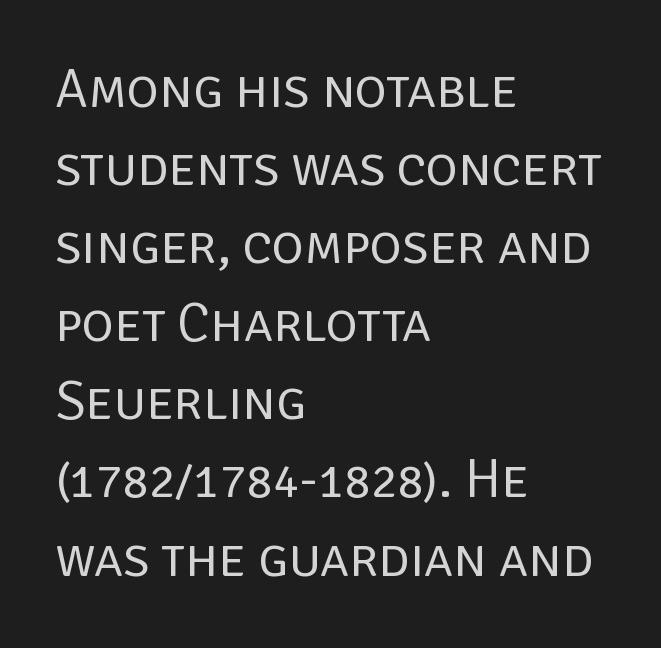
{"serif": "no", "italic": "no", "bold": "no", "weight": "regular", "width": "normal", "stroke_contrast": "low", "x_height": "large", "monospaced": "no", "underline": "no", "align": "left", "line_spacing": "normal", "line_spacing_ratio": 1.42, "letter_spacing": "normal", "letter_spacing_em": 0.0, "glyph_px": 55}
